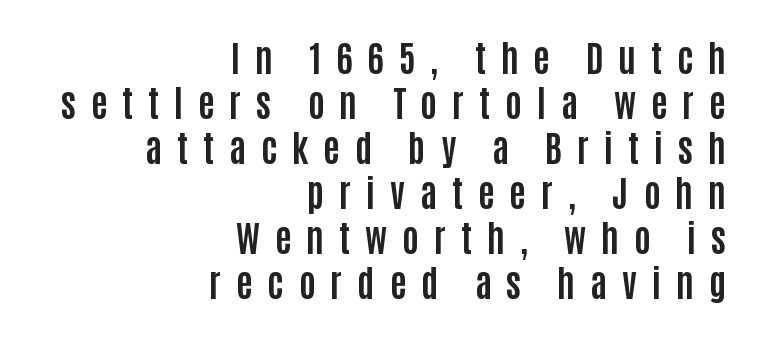
{"serif": "no", "italic": "no", "bold": "yes", "weight": "bold", "width": "condensed", "stroke_contrast": "low", "x_height": "large", "monospaced": "no", "underline": "no", "align": "right", "line_spacing": "normal", "line_spacing_ratio": 1.25, "letter_spacing": "wide", "letter_spacing_em": 0.41, "glyph_px": 36}
